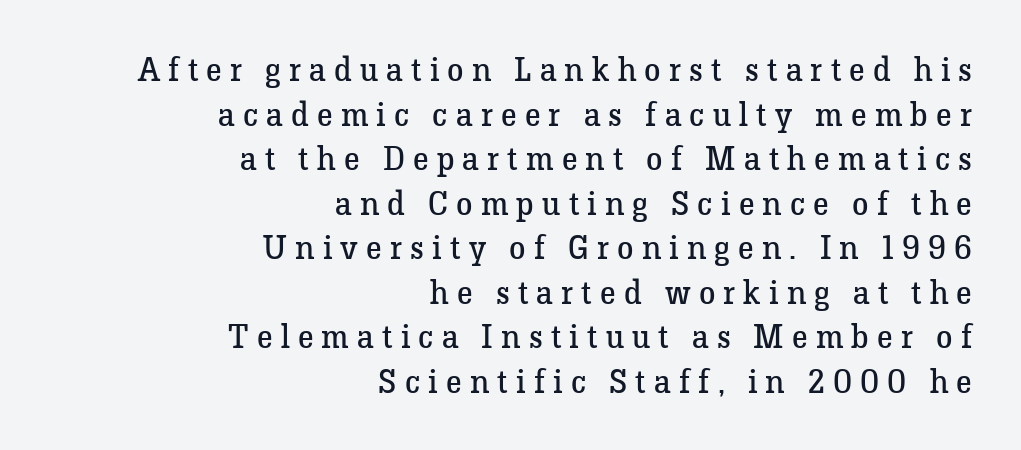
Q: Is the text bold? A: No.
Q: Is the text italic (slanted)? A: No, it is upright.
Q: Is the typeface a serif or a sans-serif typeface? A: Serif.
Q: Is the text underlined? A: No.
Q: How is the paragraph aligned? A: Right-aligned.
Q: Is the spacing between letters normal or unusually wide? A: Unusually wide.
Q: Is the spacing between lines tight, normal or loose? A: Normal.
Q: Width (condensed, normal, or wide)? A: Normal.
Q: Stroke contrast? A: Low.
Q: x-height? A: Medium.
Q: Monospaced? A: No.
